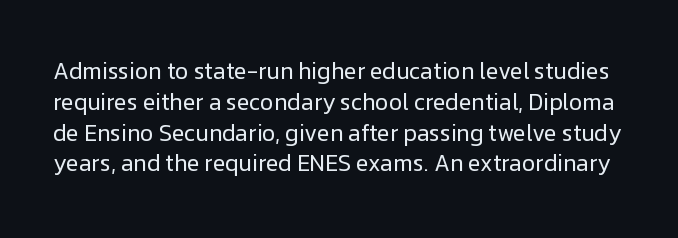
Q: Is the text bold? A: No.
Q: Is the text italic (slanted)? A: No, it is upright.
Q: Is the text underlined? A: No.
Q: Is the spacing between letters normal or unusually wide? A: Normal.
Q: Is the spacing between lines tight, normal or loose? A: Normal.
